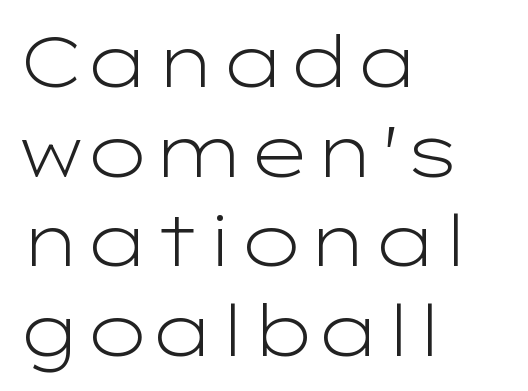
{"serif": "no", "italic": "no", "bold": "no", "weight": "light", "width": "wide", "stroke_contrast": "low", "x_height": "medium", "monospaced": "no", "underline": "no", "align": "left", "line_spacing": "normal", "line_spacing_ratio": 1.28, "letter_spacing": "normal", "letter_spacing_em": 0.0, "glyph_px": 70}
